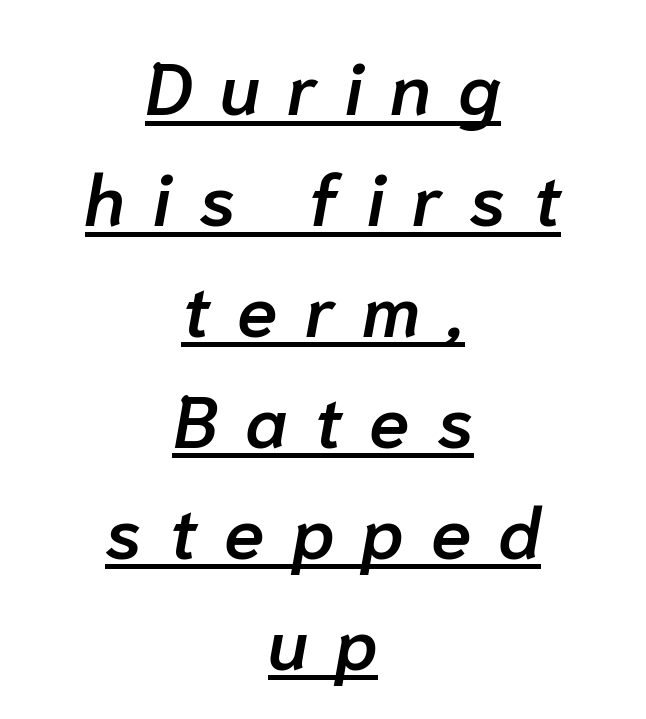
Q: Is the text bold? A: Semi-bold.
Q: Is the text italic (slanted)? A: Yes, it leans right by about 10 degrees.
Q: Is the text underlined? A: Yes.
Q: How is the paragraph aligned? A: Centered.
Q: Is the spacing between letters normal or unusually wide? A: Unusually wide.
Q: Is the spacing between lines tight, normal or loose? A: Normal.
Q: Width (condensed, normal, or wide)? A: Normal.
Q: Stroke contrast? A: Low.
Q: x-height? A: Medium.
Q: Monospaced? A: No.
